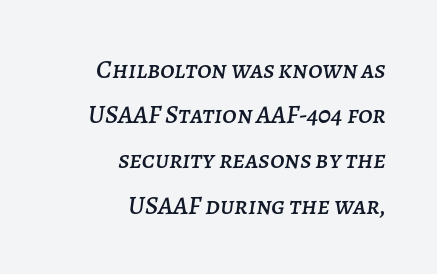
Q: Is the text italic (slanted)? A: Yes, it leans right by about 7 degrees.
Q: Is the text underlined? A: No.
Q: How is the paragraph aligned? A: Right-aligned.
Q: Is the spacing between letters normal or unusually wide? A: Normal.
